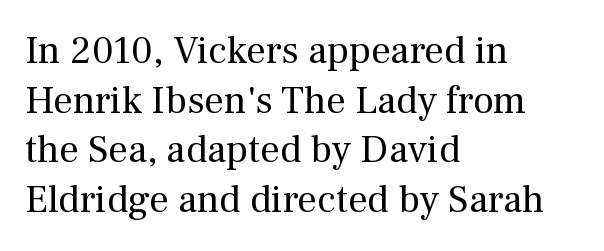
{"serif": "yes", "italic": "no", "bold": "no", "weight": "regular", "width": "normal", "stroke_contrast": "medium", "x_height": "medium", "monospaced": "no", "underline": "no", "align": "left", "line_spacing": "normal", "line_spacing_ratio": 1.27, "letter_spacing": "normal", "letter_spacing_em": 0.0, "glyph_px": 39}
